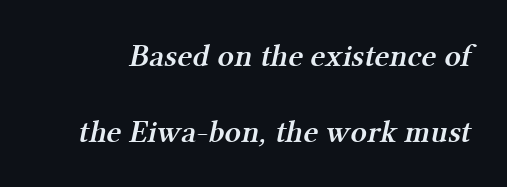
The image shows 32 px semibold serif type; set loose line spacing (2.36x), normal letter spacing, not underlined; medium stroke contrast and a medium x-height.
